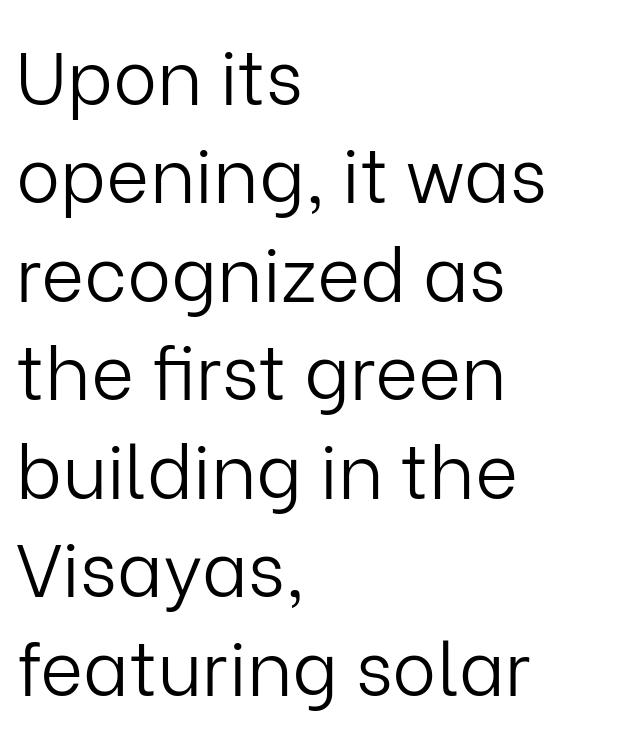
Q: Is the text bold? A: No.
Q: Is the text italic (slanted)? A: No, it is upright.
Q: Is the typeface a serif or a sans-serif typeface? A: Sans-serif.
Q: Is the text underlined? A: No.
Q: How is the paragraph aligned? A: Left-aligned.
Q: Is the spacing between letters normal or unusually wide? A: Normal.
Q: Is the spacing between lines tight, normal or loose? A: Normal.
Q: Width (condensed, normal, or wide)? A: Normal.
Q: Stroke contrast? A: Low.
Q: x-height? A: Medium.
Q: Monospaced? A: No.
